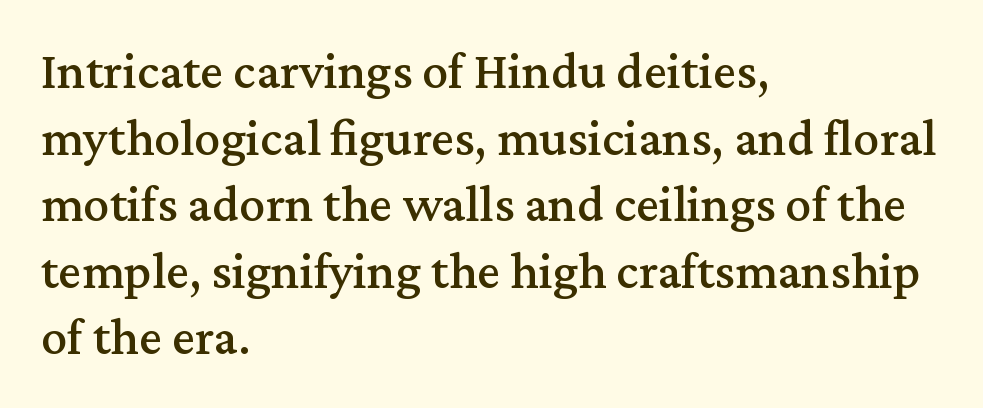
Q: Is the text italic (slanted)? A: No, it is upright.
Q: Is the typeface a serif or a sans-serif typeface? A: Serif.
Q: Is the text underlined? A: No.
Q: How is the paragraph aligned? A: Left-aligned.
Q: Is the spacing between letters normal or unusually wide? A: Normal.
Q: Is the spacing between lines tight, normal or loose? A: Normal.
Q: Width (condensed, normal, or wide)? A: Normal.
Q: Stroke contrast? A: Medium.
Q: x-height? A: Medium.
Q: Monospaced? A: No.
